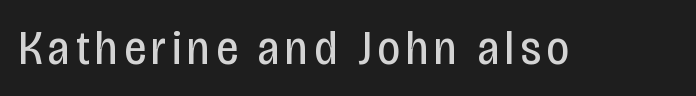
The specimen reads as upright at a glance. The characters display no serif detailing; their extremities are plain. The zone under the glyphs is completely vacant. Here the designer chose a conventional face with non-uniform glyph widths. On a weight scale, this lands at 450 or below.
